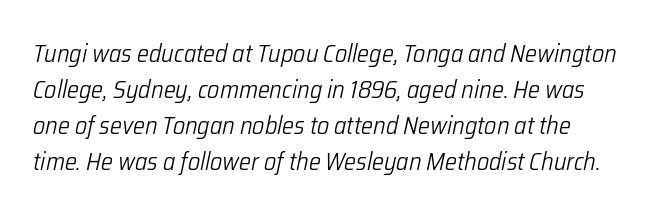
The image shows 25 px text type, italic (leaning right); set normal line spacing (1.44x), normal letter spacing, not underlined.
